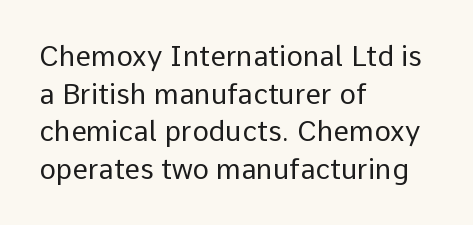
{"serif": "no", "italic": "no", "bold": "no", "weight": "regular", "width": "normal", "stroke_contrast": "low", "x_height": "medium", "monospaced": "no", "underline": "no", "align": "left", "line_spacing": "normal", "line_spacing_ratio": 1.34, "letter_spacing": "normal", "letter_spacing_em": 0.0, "glyph_px": 28}
